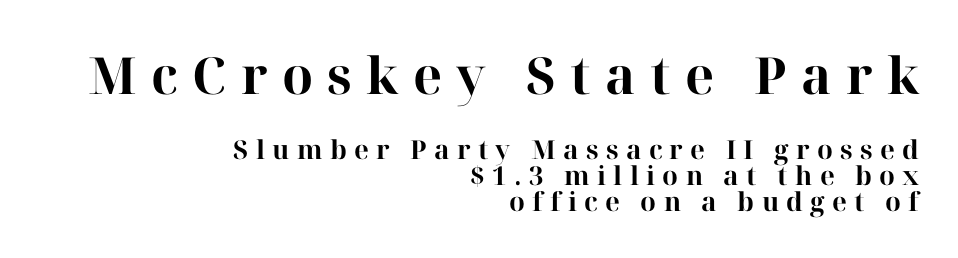
The image shows 51 px bold serif type, upright; set right-aligned, tight line spacing (1.0x), unusually wide letter spacing (+0.28 em), not underlined; the first (top) block is 1.96x larger; high stroke contrast and a medium x-height.
